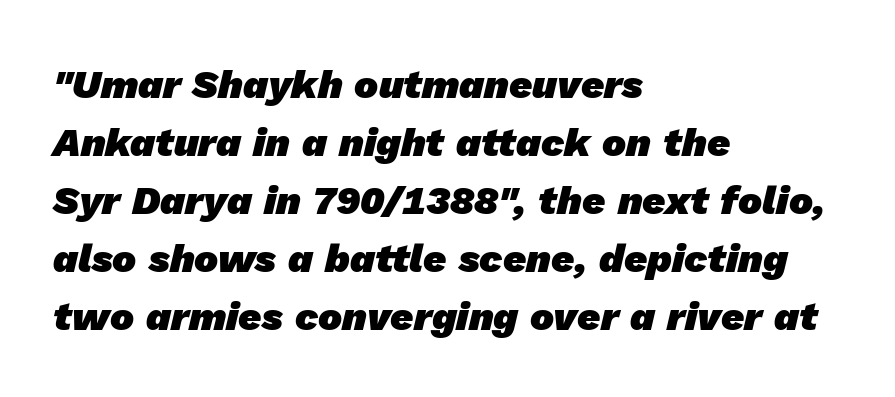
{"serif": "no", "bold": "yes", "weight": "heavy", "width": "normal", "stroke_contrast": "low", "x_height": "medium", "monospaced": "no", "underline": "no", "align": "left", "line_spacing": "normal", "line_spacing_ratio": 1.45, "letter_spacing": "normal", "letter_spacing_em": 0.0, "glyph_px": 40}
